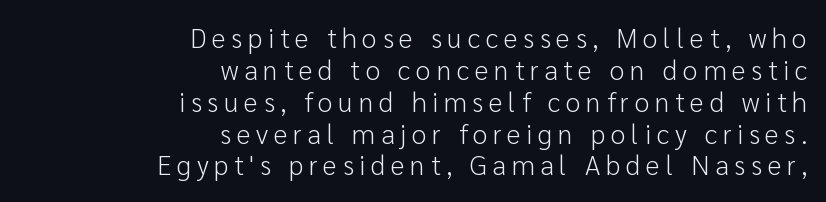
The image shows 27 px text type, upright; set right-aligned, line spacing 1.18x, unusually wide letter spacing (+0.21 em), not underlined.
